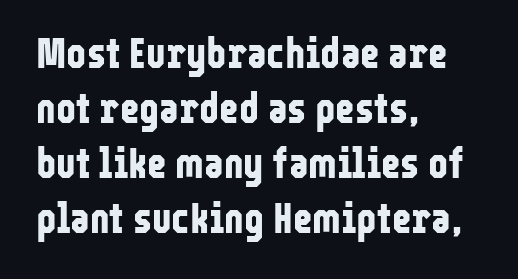
Italic? Not at all — the glyphs are vertical. Varying glyph widths throughout — classic text-font behaviour. Look at the stroke-to-counter ratio: heavy, a bold. This sample is left-justified, so line endings fall wherever the words run out.
